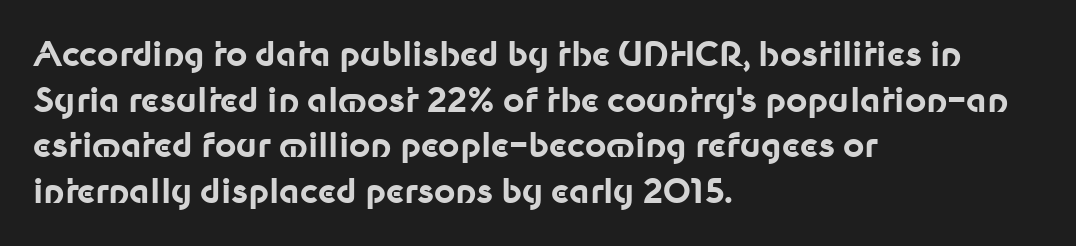
Q: Is the text bold? A: Yes.
Q: Is the text italic (slanted)? A: No, it is upright.
Q: Is the typeface a serif or a sans-serif typeface? A: Sans-serif.
Q: Is the text underlined? A: No.
Q: How is the paragraph aligned? A: Left-aligned.
Q: Is the spacing between letters normal or unusually wide? A: Normal.
Q: Is the spacing between lines tight, normal or loose? A: Normal.
Q: Width (condensed, normal, or wide)? A: Normal.
Q: Stroke contrast? A: Low.
Q: x-height? A: Medium.
Q: Monospaced? A: No.
